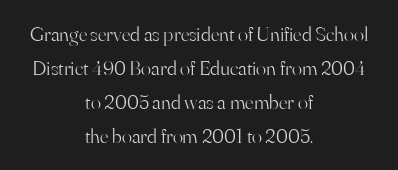
{"italic": "no", "bold": "no", "underline": "no", "align": "center", "line_spacing": "normal", "line_spacing_ratio": 1.62, "letter_spacing": "normal", "letter_spacing_em": 0.0, "glyph_px": 21}
